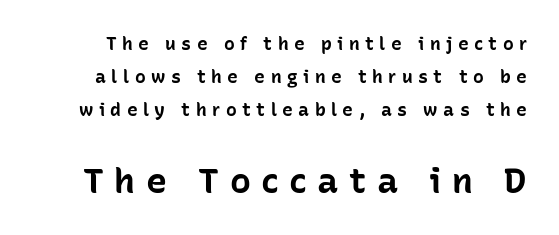
{"serif": "no", "italic": "no", "bold": "yes", "weight": "bold", "width": "normal", "stroke_contrast": "low", "x_height": "medium", "monospaced": "no", "underline": "no", "line_spacing_ratio": 1.84, "letter_spacing": "wide", "letter_spacing_em": 0.3, "larger_block": "second", "size_ratio": 1.94, "glyph_px": 35}
